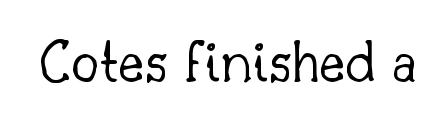
Q: Is the text bold? A: No.
Q: Is the text italic (slanted)? A: No, it is upright.
Q: Is the text underlined? A: No.
Q: Is the spacing between letters normal or unusually wide? A: Normal.
Q: Width (condensed, normal, or wide)? A: Normal.
Q: Stroke contrast? A: Low.
Q: x-height? A: Small.
Q: Monospaced? A: No.
